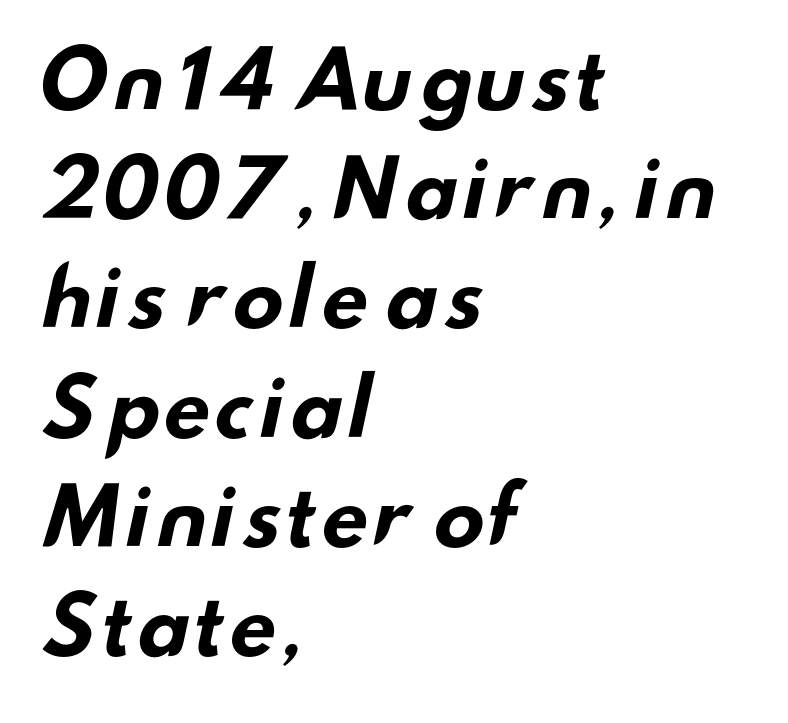
Visually the block forms a straight wall on the left and a jagged coastline on the right. Leading: standard. The baseline area is clear. Bold? Absolutely — the strokes are thick and heavy. This sample has the flowing, uneven cadence of proportional lettering. Honestly, the letter spacing is just normal — you wouldn't notice it.
